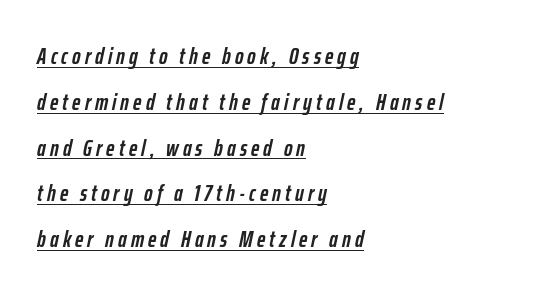
Q: Is the text bold? A: Yes.
Q: Is the text italic (slanted)? A: Yes, it leans right by about 12 degrees.
Q: Is the text underlined? A: Yes.
Q: How is the paragraph aligned? A: Left-aligned.
Q: Is the spacing between lines tight, normal or loose? A: Loose.
